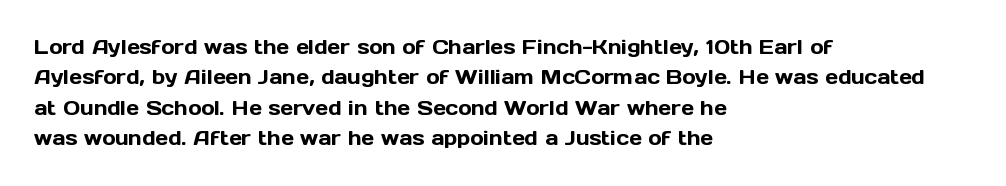
The image shows 20 px text type, upright; set left-aligned, normal line spacing (1.52x), normal letter spacing, not underlined.
